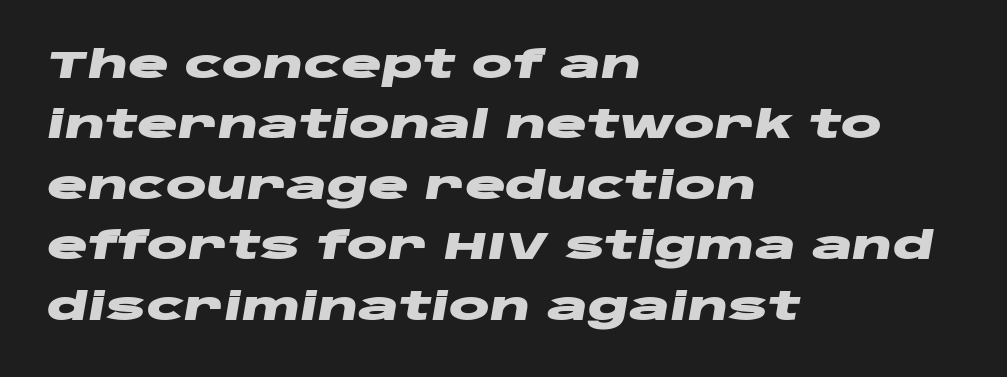
The image shows 38 px heavy, wide type, italic (leaning right); set left-aligned, normal line spacing (1.59x), normal letter spacing, not underlined; low stroke contrast and a large x-height.
